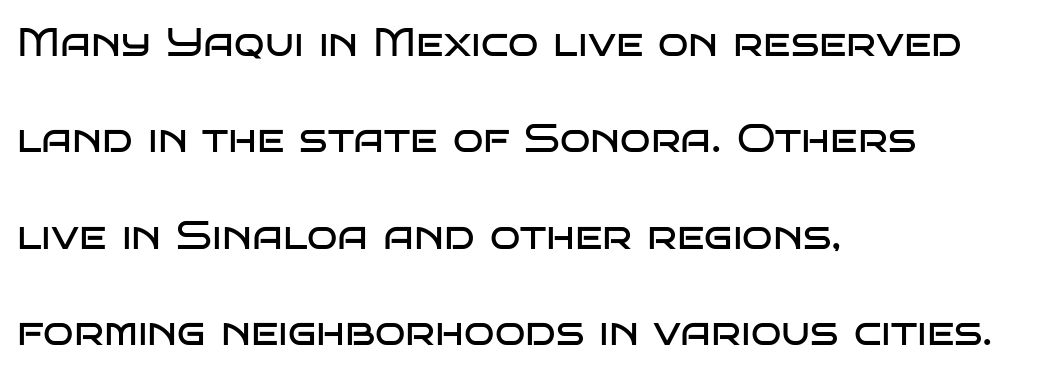
{"serif": "no", "italic": "no", "bold": "no", "weight": "regular", "width": "wide", "stroke_contrast": "low", "x_height": "large", "monospaced": "no", "underline": "no", "align": "left", "line_spacing": "loose", "line_spacing_ratio": 2.41, "letter_spacing": "normal", "letter_spacing_em": 0.0, "glyph_px": 40}
